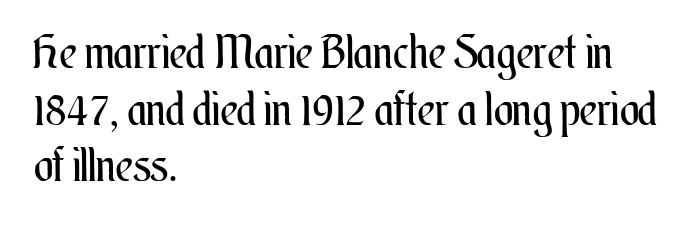
The line texture is even and compact thanks to regular tracking. Letters rest on an invisible, unmarked baseline. The compositor pushed each line to the left boundary. Tall strokes in this sample are plumb rather than angled. Do the characters align in a grid? No, the font is proportional.
